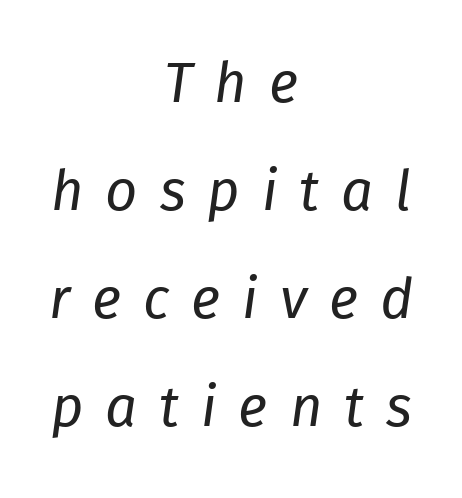
The image shows 56 px regular-weight type, italic (leaning right); set centered, loose line spacing (1.93x), unusually wide letter spacing (+0.39 em), not underlined; low stroke contrast and a medium x-height.
